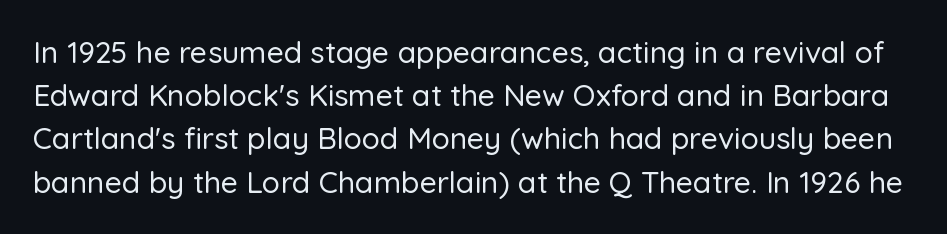
If you measured baseline to baseline, you'd find a middling distance. These lines are rendered in a variable-pitch font. Beneath every word, the page is bare. Tracking here is standard; glyphs follow each other at the usual distance.
